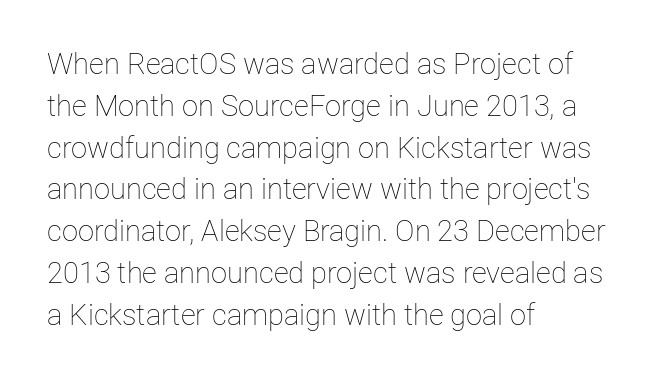
A clean baseline with only descenders dipping below it. Is the block centered? No — it sits flush against the left margin. What stands out about the letter spacing? Nothing — it is the standard amount. Posture: upright roman.
